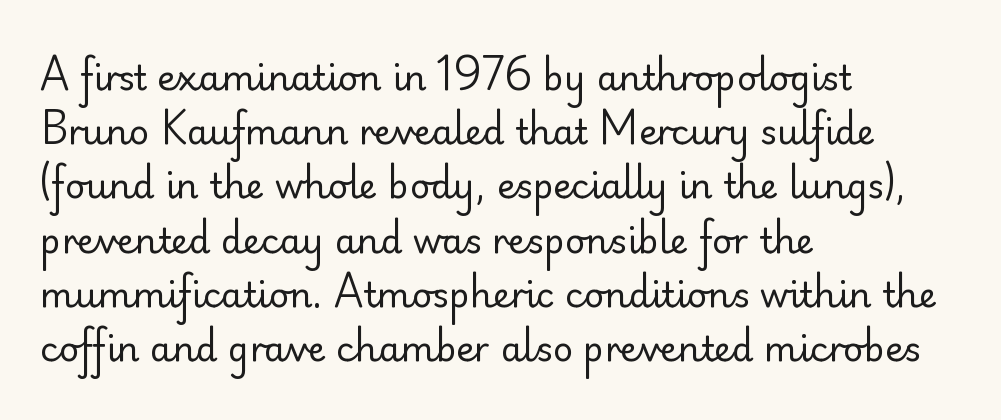
Weight: in the light-to-regular range. Visually the block forms a straight wall on the left and a jagged coastline on the right. The typeface chosen for these lines omits serifs. Regarding leading, the lines here are spaced in the standard way. Is there any slant? The stems are plumb. Each letter keeps its own natural width here, so spacing adapts to shape.
